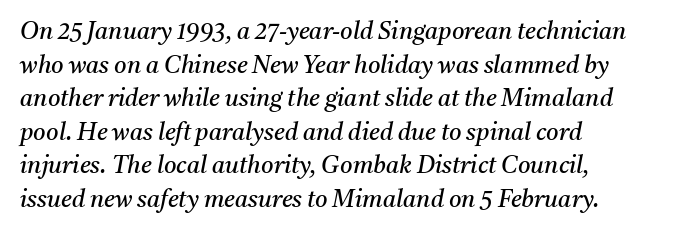
Q: Is the text bold? A: No.
Q: Is the text italic (slanted)? A: Yes, it leans right by about 11 degrees.
Q: Is the text underlined? A: No.
Q: How is the paragraph aligned? A: Left-aligned.
Q: Is the spacing between letters normal or unusually wide? A: Normal.
Q: Is the spacing between lines tight, normal or loose? A: Normal.
